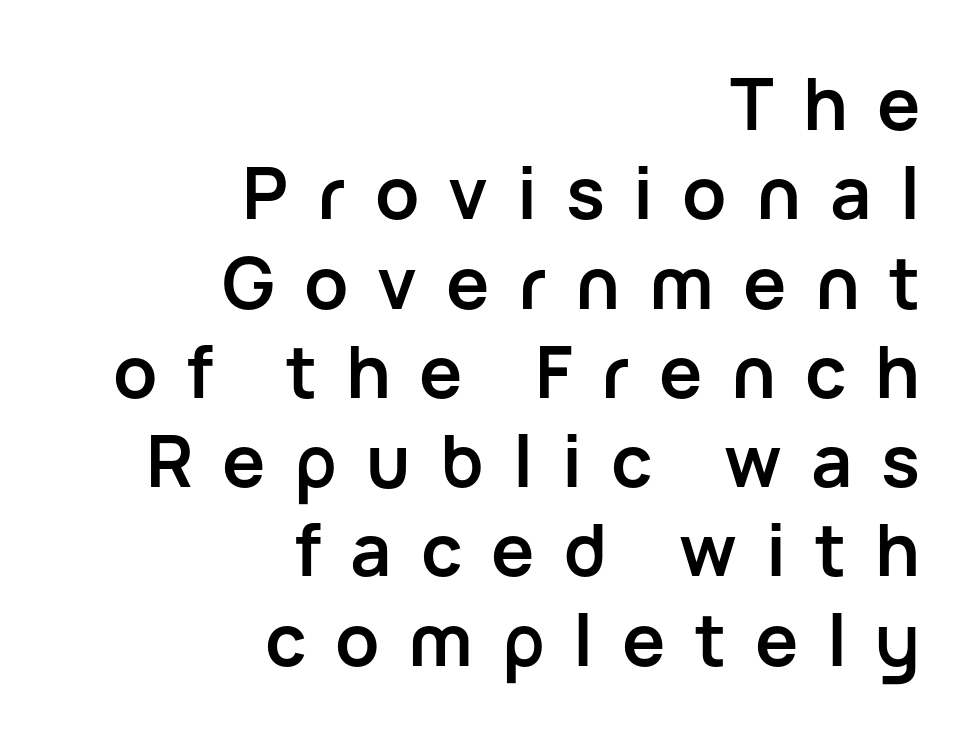
{"serif": "no", "italic": "no", "bold": "yes", "weight": "semibold", "width": "normal", "stroke_contrast": "low", "x_height": "medium", "monospaced": "no", "underline": "no", "align": "right", "line_spacing_ratio": 1.24, "letter_spacing": "wide", "letter_spacing_em": 0.4, "glyph_px": 72}
